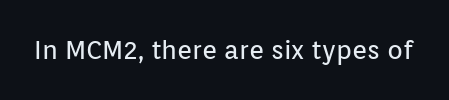
{"italic": "no", "bold": "no", "underline": "no", "letter_spacing": "normal", "letter_spacing_em": 0.0, "glyph_px": 26}
